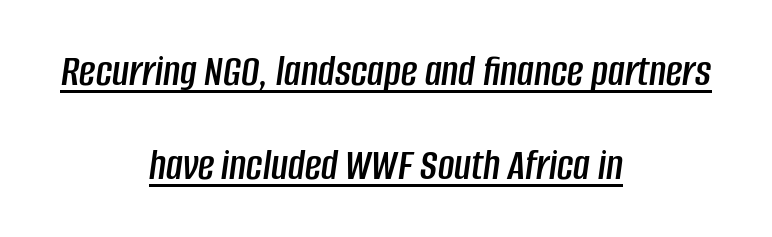
{"italic": "yes", "lean": "right", "slant_degrees": 8, "width": "condensed", "stroke_contrast": "low", "x_height": "large", "monospaced": "no", "underline": "yes", "align": "center", "line_spacing": "loose", "line_spacing_ratio": 2.08, "letter_spacing": "normal", "letter_spacing_em": 0.0, "glyph_px": 45}
